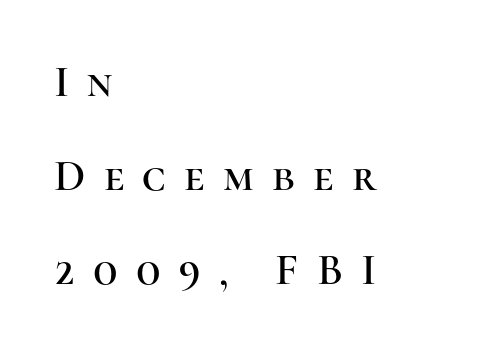
Q: Is the text italic (slanted)? A: No, it is upright.
Q: Is the typeface a serif or a sans-serif typeface? A: Serif.
Q: Is the text underlined? A: No.
Q: How is the paragraph aligned? A: Left-aligned.
Q: Is the spacing between letters normal or unusually wide? A: Unusually wide.
Q: Is the spacing between lines tight, normal or loose? A: Loose.
Q: Width (condensed, normal, or wide)? A: Normal.
Q: Stroke contrast? A: High.
Q: x-height? A: Medium.
Q: Monospaced? A: No.
